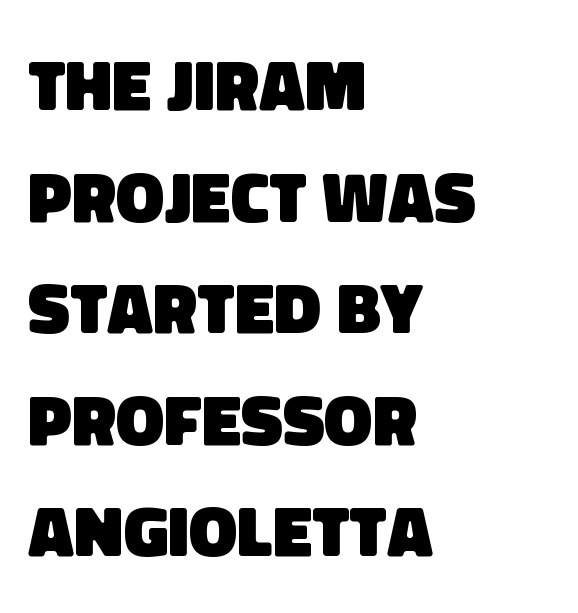
Q: Is the text bold? A: Yes.
Q: Is the typeface a serif or a sans-serif typeface? A: Sans-serif.
Q: Is the text underlined? A: No.
Q: How is the paragraph aligned? A: Left-aligned.
Q: Is the spacing between letters normal or unusually wide? A: Normal.
Q: Is the spacing between lines tight, normal or loose? A: Normal.
Q: Width (condensed, normal, or wide)? A: Normal.
Q: Stroke contrast? A: Low.
Q: x-height? A: Large.
Q: Monospaced? A: No.
